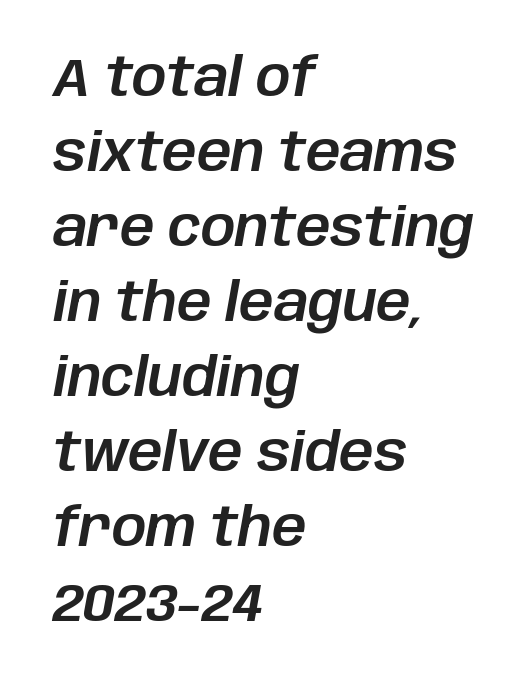
{"italic": "yes", "lean": "right", "slant_degrees": 10, "width": "normal", "stroke_contrast": "low", "x_height": "large", "monospaced": "no", "underline": "no", "align": "left", "line_spacing": "normal", "line_spacing_ratio": 1.39, "letter_spacing": "normal", "letter_spacing_em": 0.0, "glyph_px": 54}
